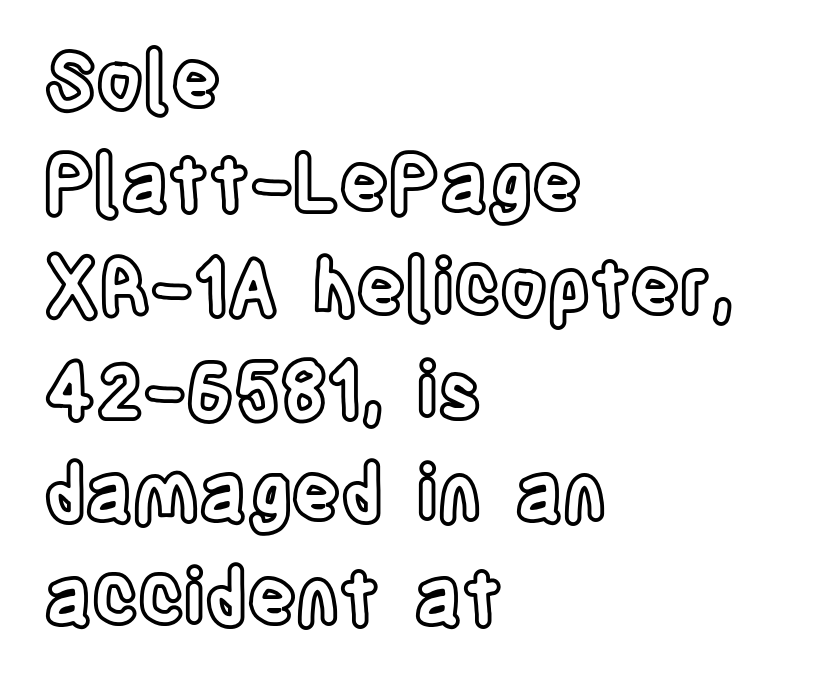
The image shows 76 px condensed type, upright; set left-aligned, normal line spacing (1.36x), normal letter spacing, not underlined; a large x-height.
